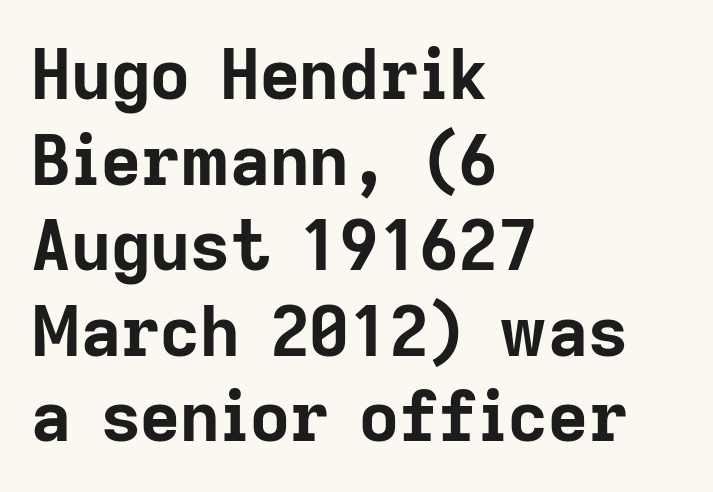
Q: Is the text bold? A: Yes.
Q: Is the text italic (slanted)? A: No, it is upright.
Q: Is the typeface a serif or a sans-serif typeface? A: Sans-serif.
Q: Is the text underlined? A: No.
Q: How is the paragraph aligned? A: Left-aligned.
Q: Is the spacing between letters normal or unusually wide? A: Normal.
Q: Width (condensed, normal, or wide)? A: Normal.
Q: Stroke contrast? A: Low.
Q: x-height? A: Medium.
Q: Monospaced? A: No.
